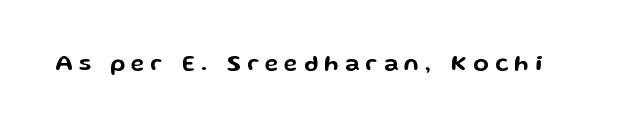
{"italic": "no", "underline": "no", "letter_spacing": "wide", "letter_spacing_em": 0.27, "glyph_px": 23}
